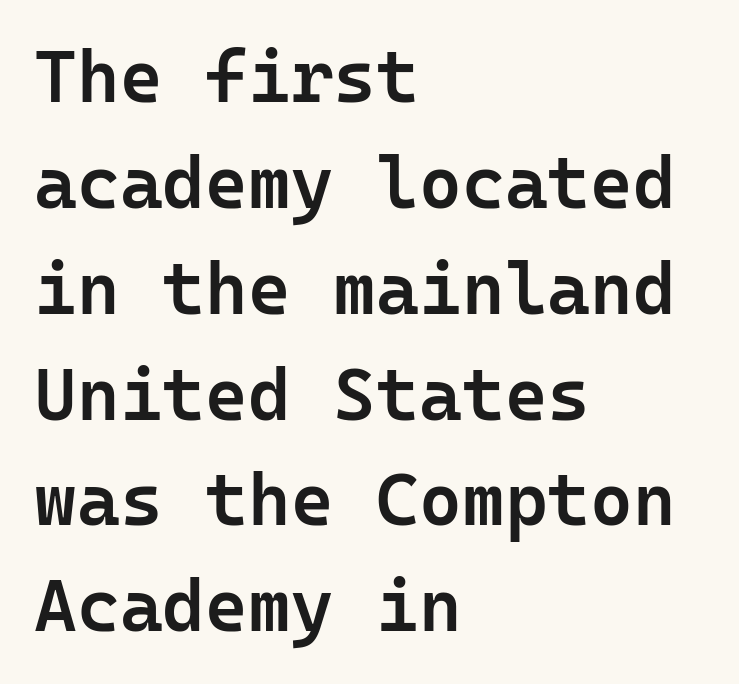
Q: Is the text bold? A: Semi-bold.
Q: Is the text italic (slanted)? A: No, it is upright.
Q: Is the typeface a serif or a sans-serif typeface? A: Sans-serif.
Q: Is the text underlined? A: No.
Q: How is the paragraph aligned? A: Left-aligned.
Q: Is the spacing between letters normal or unusually wide? A: Normal.
Q: Is the spacing between lines tight, normal or loose? A: Normal.
Q: Width (condensed, normal, or wide)? A: Normal.
Q: Stroke contrast? A: Low.
Q: x-height? A: Medium.
Q: Monospaced? A: Yes.
